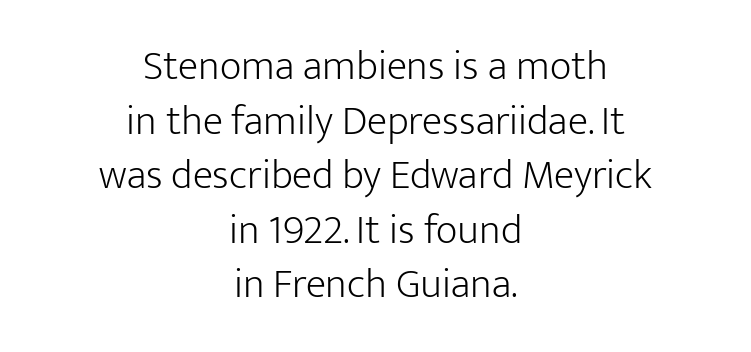
Baseline-to-baseline distance is the conventional proportion of letter height. Glance below the letters and you will spot only blank space. You can tell from the bare stems that sans-serif type was used. Where is the straight margin? There isn't one; the lines are centered. This sample uses an upright cut, with every glyph sitting square on the baseline. This sample uses plain, unmodified letter spacing.
